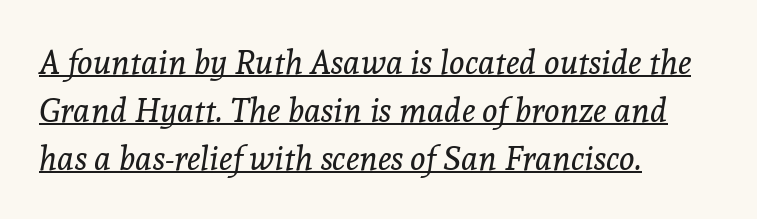
{"serif": "yes", "italic": "yes", "lean": "right", "slant_degrees": 8, "bold": "no", "weight": "regular", "width": "normal", "x_height": "medium", "monospaced": "no", "underline": "yes", "align": "left", "line_spacing": "normal", "line_spacing_ratio": 1.45, "letter_spacing": "normal", "letter_spacing_em": 0.0, "glyph_px": 33}
